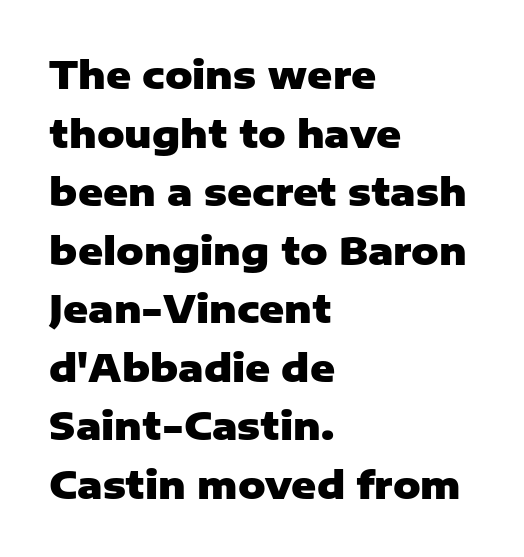
Q: Is the text bold? A: Yes.
Q: Is the text italic (slanted)? A: No, it is upright.
Q: Is the typeface a serif or a sans-serif typeface? A: Sans-serif.
Q: Is the text underlined? A: No.
Q: How is the paragraph aligned? A: Left-aligned.
Q: Is the spacing between letters normal or unusually wide? A: Normal.
Q: Is the spacing between lines tight, normal or loose? A: Normal.
Q: Width (condensed, normal, or wide)? A: Normal.
Q: Stroke contrast? A: Low.
Q: x-height? A: Medium.
Q: Monospaced? A: No.
